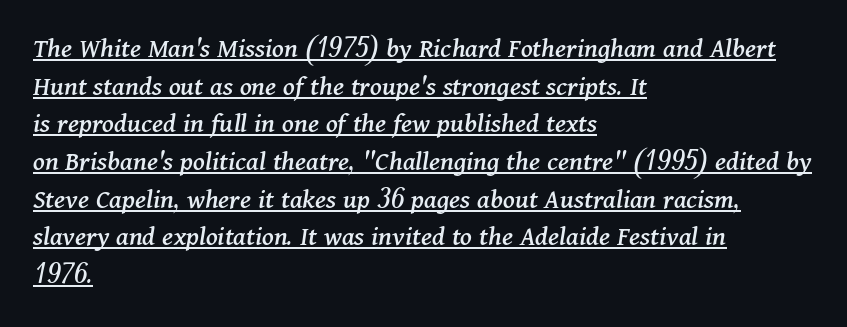
The image shows 29 px serif type, italic (leaning right); set left-aligned, normal line spacing (1.3x), normal letter spacing, underlined; medium stroke contrast and a medium x-height.
